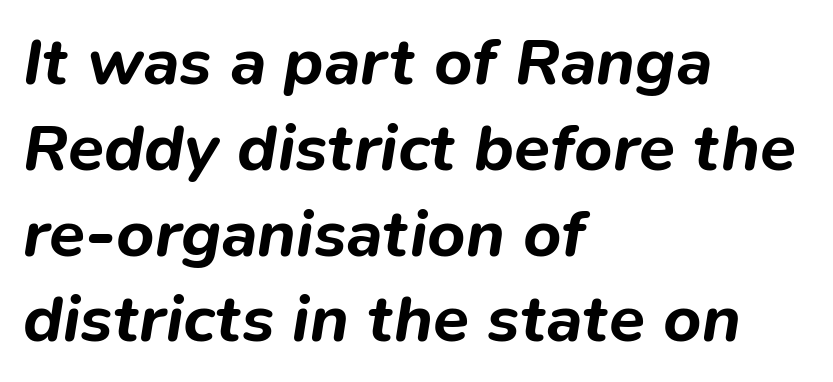
{"italic": "yes", "lean": "right", "slant_degrees": 9, "bold": "yes", "weight": "bold", "width": "normal", "stroke_contrast": "low", "x_height": "medium", "monospaced": "no", "underline": "no", "align": "left", "line_spacing": "normal", "line_spacing_ratio": 1.3, "letter_spacing": "normal", "letter_spacing_em": 0.0, "glyph_px": 66}
